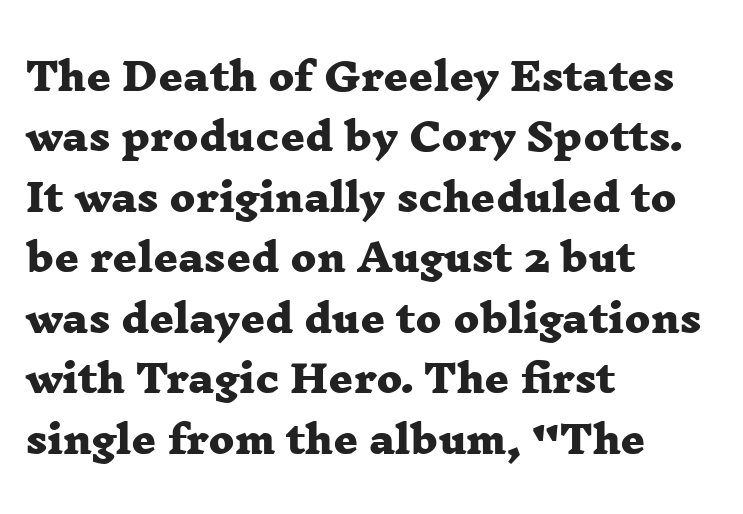
The image shows 38 px heavy, wide serif type; set left-aligned, normal line spacing (1.59x), normal letter spacing, not underlined; low stroke contrast and a medium x-height.
